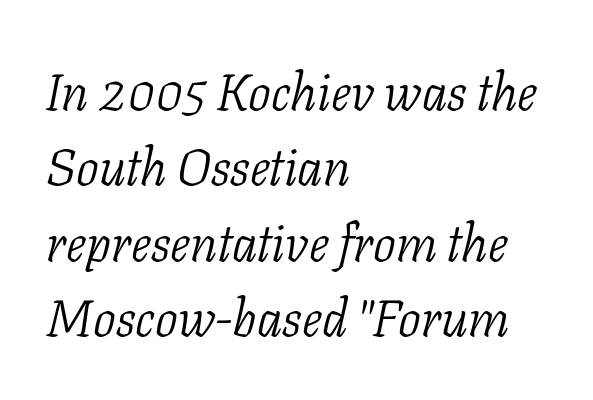
The image shows 51 px light serif type, italic (leaning right); set left-aligned, normal line spacing (1.48x), normal letter spacing, not underlined; low stroke contrast and a medium x-height.
